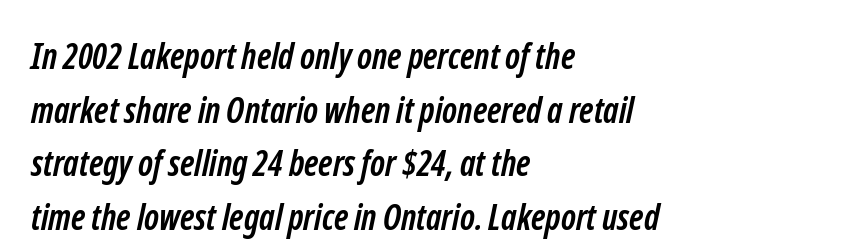
Q: Is the text bold? A: Yes.
Q: Is the typeface a serif or a sans-serif typeface? A: Sans-serif.
Q: Is the text underlined? A: No.
Q: How is the paragraph aligned? A: Left-aligned.
Q: Is the spacing between letters normal or unusually wide? A: Normal.
Q: Is the spacing between lines tight, normal or loose? A: Normal.
Q: Width (condensed, normal, or wide)? A: Condensed.
Q: Stroke contrast? A: Low.
Q: x-height? A: Medium.
Q: Monospaced? A: No.
